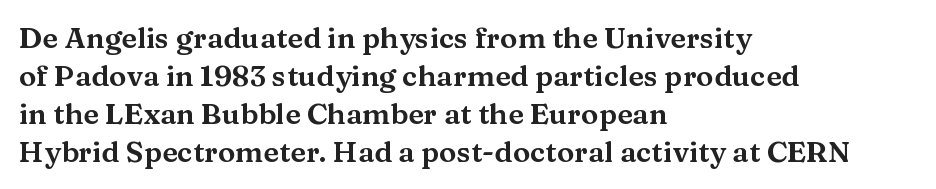
If you drew a line through each stem, it would be perfectly vertical. Typographically, this falls in the serif category. This sample uses plain, unmodified letter spacing. Whoever set this chose a conventional vertical rhythm. The rendering uses natural spacing where letterforms have individual widths.
